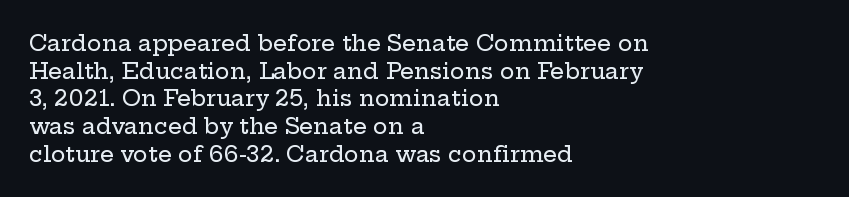
Regarding leading, the lines here are spaced in the standard way. The space beneath each line is pristine and unruled. Tracking value appears to be zero — textbook default spacing. The setting favours the left margin, as ordinary paragraphs usually do.
